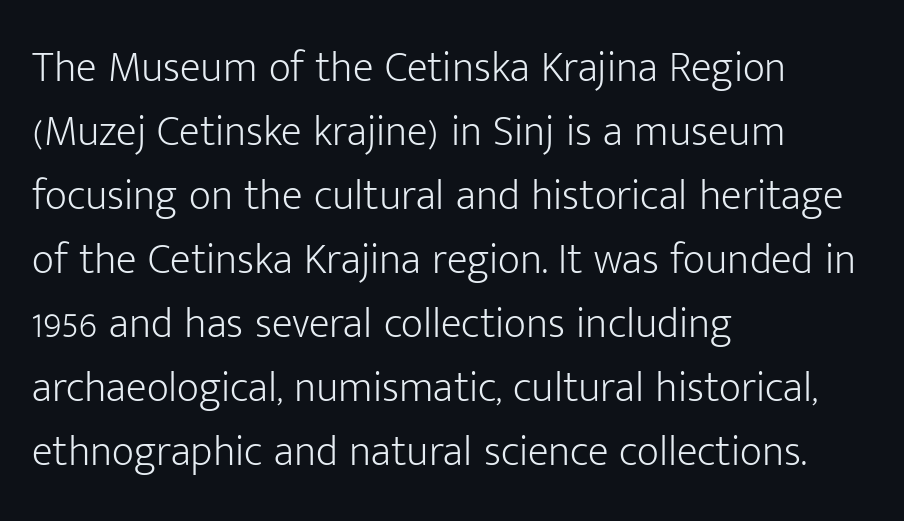
Weight: in the light-to-regular range. This sample uses a sans-serif face. Any mark beneath the type? The region is blank. These lines sit exactly where default settings would place them. These lines are rendered in a variable-pitch font. The paragraph has a hard left edge and a soft right edge.
